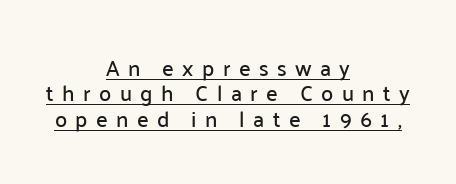
The image shows 22 px text type, upright; set centered, tight line spacing (1.15x), unusually wide letter spacing (+0.38 em), underlined.
